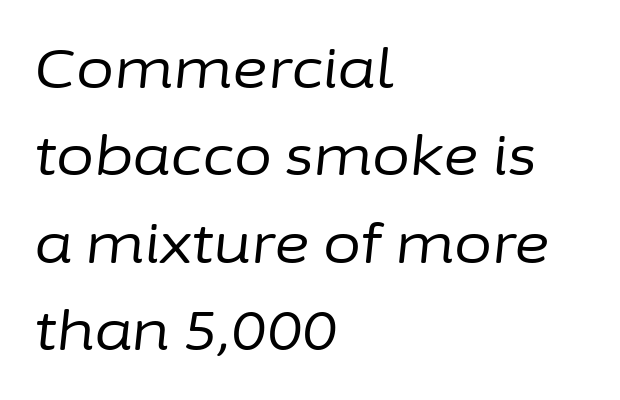
Q: Is the text bold? A: No.
Q: Is the text italic (slanted)? A: Yes, it leans right by about 6 degrees.
Q: Is the text underlined? A: No.
Q: How is the paragraph aligned? A: Left-aligned.
Q: Is the spacing between letters normal or unusually wide? A: Normal.
Q: Is the spacing between lines tight, normal or loose? A: Normal.
Q: Width (condensed, normal, or wide)? A: Normal.
Q: Stroke contrast? A: Low.
Q: x-height? A: Medium.
Q: Monospaced? A: No.
